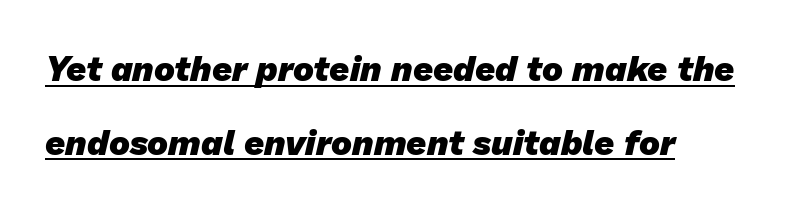
The image shows 35 px heavy sans-serif type; set left-aligned, loose line spacing (2.11x), normal letter spacing, underlined; low stroke contrast and a medium x-height.
